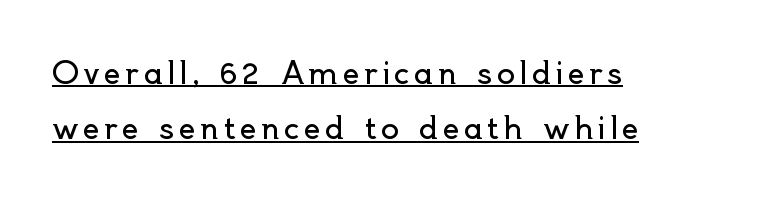
The image shows 30 px regular-weight sans-serif type, upright; set left-aligned, line spacing 1.84x, underlined; a small x-height.
